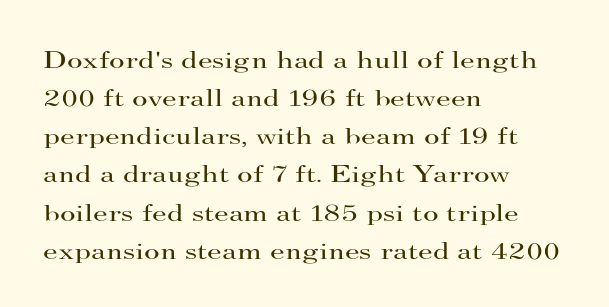
{"italic": "no", "bold": "no", "underline": "no", "align": "left", "line_spacing": "normal", "line_spacing_ratio": 1.59, "letter_spacing": "normal", "letter_spacing_em": 0.0, "glyph_px": 24}
